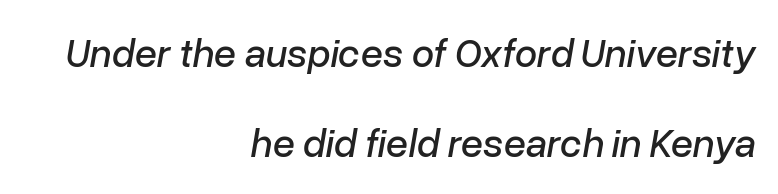
{"italic": "yes", "lean": "right", "slant_degrees": 10, "width": "normal", "stroke_contrast": "low", "x_height": "medium", "monospaced": "no", "underline": "no", "align": "right", "line_spacing": "loose", "line_spacing_ratio": 2.26, "letter_spacing": "normal", "letter_spacing_em": 0.0, "glyph_px": 40}
